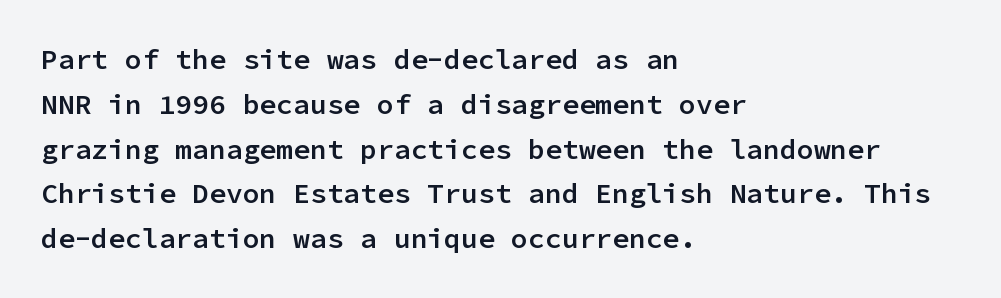
Look at the bottom of the vertical strokes: they stop flat, with no serifs. The rendering uses a moderate line-height, typical for paragraphs. The rendering uses typewriter-style spacing with identical character cells. In CSS terms this would be text-align: left. Is the type bold? Partly — it's a semibold, heavier than regular but not fully bold. This rendering leaves character spacing at its baseline value.
